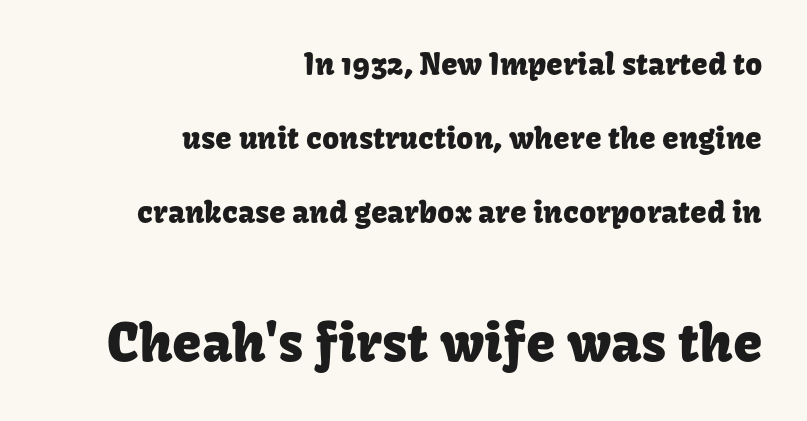
The image shows 53 px sans-serif type, upright; set right-aligned, loose line spacing (2.46x), normal letter spacing, not underlined; the second (bottom) block is 1.77x larger; low stroke contrast and a medium x-height.
